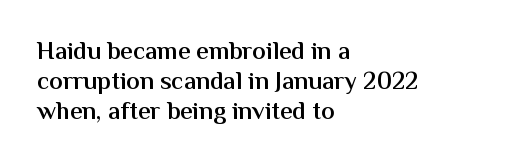
The image shows 25 px text type, upright; set left-aligned, line spacing 1.2x, normal letter spacing, not underlined.
